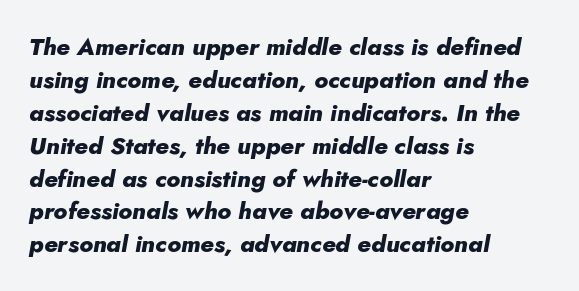
The image shows 24 px bold type, italic (leaning right); set left-aligned, normal line spacing (1.37x), normal letter spacing, not underlined.
